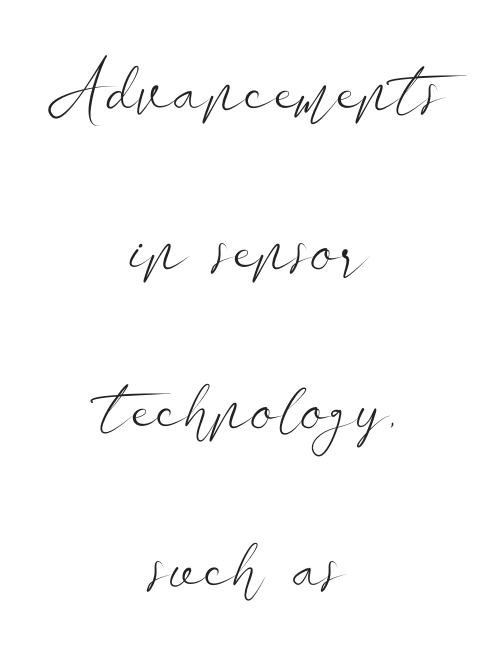
{"serif": "no", "bold": "no", "weight": "light", "width": "wide", "stroke_contrast": "low", "x_height": "small", "monospaced": "no", "underline": "no", "align": "center", "line_spacing": "loose", "line_spacing_ratio": 2.18, "letter_spacing": "normal", "letter_spacing_em": 0.0, "glyph_px": 73}
